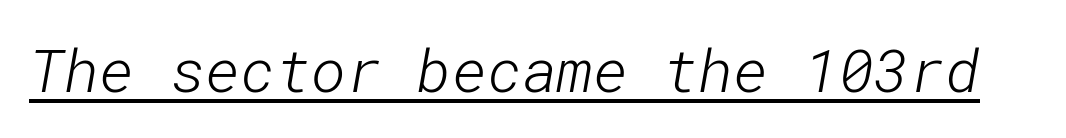
{"serif": "no", "bold": "no", "weight": "light", "width": "normal", "stroke_contrast": "low", "x_height": "medium", "underline": "yes", "letter_spacing": "normal", "letter_spacing_em": 0.0, "glyph_px": 60}
